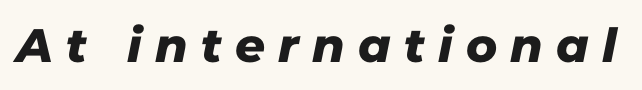
Q: Is the typeface a serif or a sans-serif typeface? A: Sans-serif.
Q: Is the text underlined? A: No.
Q: Is the spacing between letters normal or unusually wide? A: Unusually wide.
Q: Width (condensed, normal, or wide)? A: Normal.
Q: Stroke contrast? A: Low.
Q: x-height? A: Medium.
Q: Monospaced? A: No.
